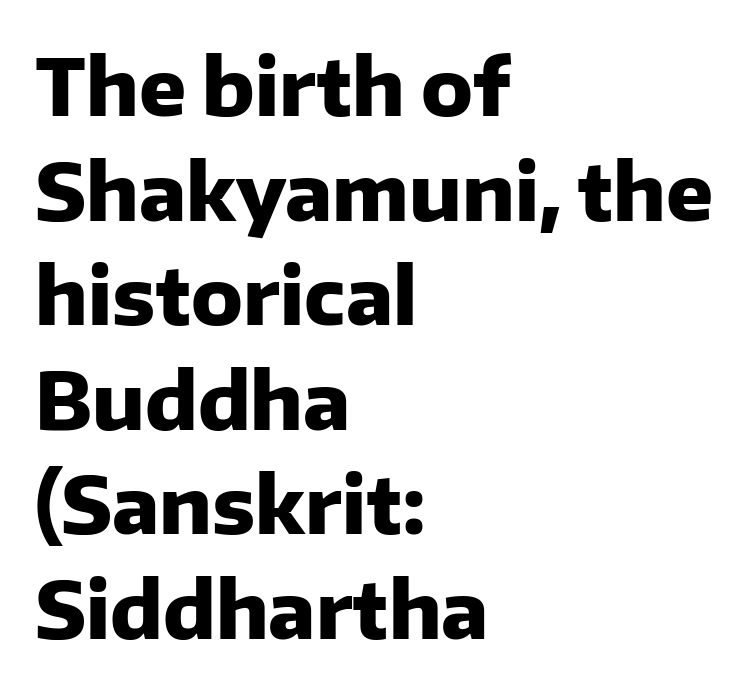
Q: Is the text bold? A: Yes.
Q: Is the text italic (slanted)? A: No, it is upright.
Q: Is the typeface a serif or a sans-serif typeface? A: Sans-serif.
Q: Is the text underlined? A: No.
Q: How is the paragraph aligned? A: Left-aligned.
Q: Is the spacing between letters normal or unusually wide? A: Normal.
Q: Is the spacing between lines tight, normal or loose? A: Normal.
Q: Width (condensed, normal, or wide)? A: Normal.
Q: Stroke contrast? A: Low.
Q: x-height? A: Medium.
Q: Monospaced? A: No.
